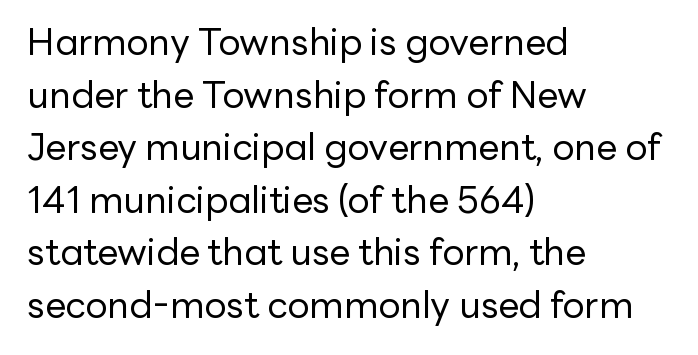
Q: Is the text bold? A: No.
Q: Is the text italic (slanted)? A: No, it is upright.
Q: Is the typeface a serif or a sans-serif typeface? A: Sans-serif.
Q: Is the text underlined? A: No.
Q: How is the paragraph aligned? A: Left-aligned.
Q: Is the spacing between letters normal or unusually wide? A: Normal.
Q: Is the spacing between lines tight, normal or loose? A: Normal.
Q: Width (condensed, normal, or wide)? A: Normal.
Q: Stroke contrast? A: Low.
Q: x-height? A: Medium.
Q: Monospaced? A: No.
